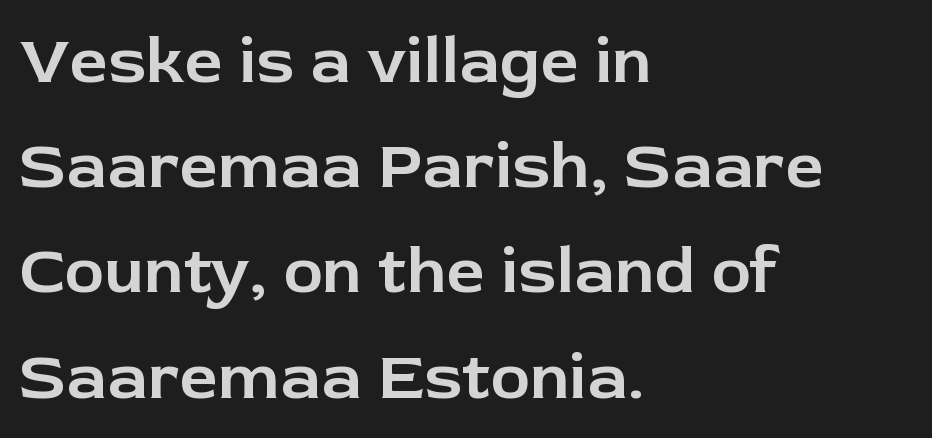
{"serif": "no", "italic": "no", "width": "normal", "stroke_contrast": "low", "x_height": "medium", "monospaced": "no", "underline": "no", "align": "left", "line_spacing": "normal", "line_spacing_ratio": 1.57, "letter_spacing": "normal", "letter_spacing_em": 0.0, "glyph_px": 67}
